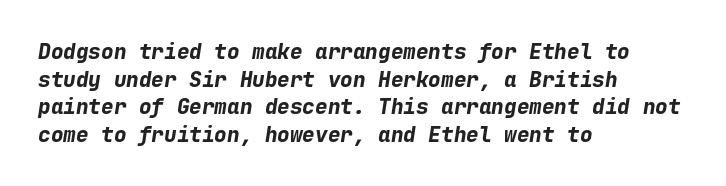
The image shows 21 px bold type, italic (leaning right); set left-aligned, normal line spacing (1.31x), normal letter spacing, not underlined.
